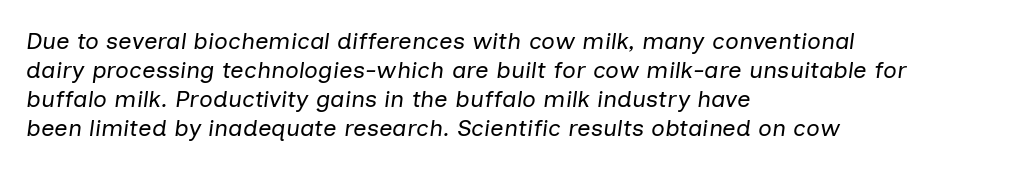
Q: Is the text bold? A: No.
Q: Is the text italic (slanted)? A: Yes, it leans right by about 7 degrees.
Q: Is the text underlined? A: No.
Q: How is the paragraph aligned? A: Left-aligned.
Q: Is the spacing between letters normal or unusually wide? A: Normal.
